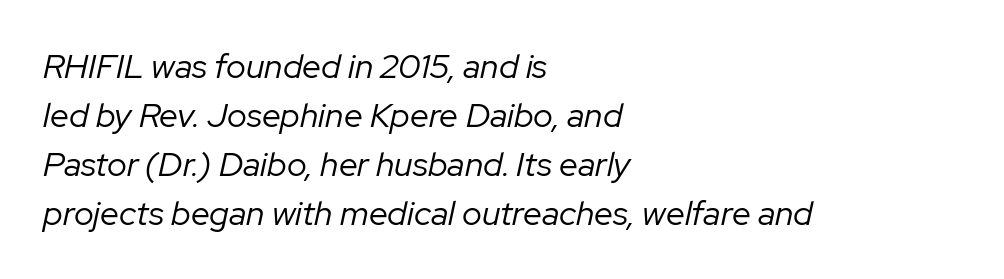
{"italic": "yes", "lean": "right", "slant_degrees": 12, "bold": "no", "weight": "regular", "width": "normal", "stroke_contrast": "low", "x_height": "medium", "monospaced": "no", "underline": "no", "align": "left", "line_spacing": "normal", "line_spacing_ratio": 1.44, "letter_spacing": "normal", "letter_spacing_em": 0.0, "glyph_px": 34}
